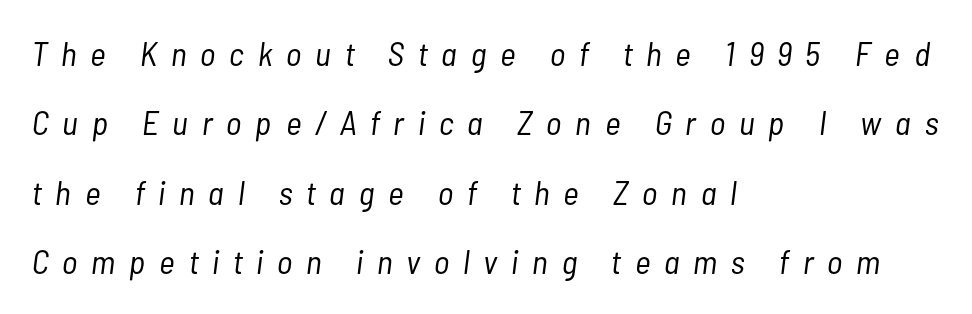
Q: Is the text bold? A: No.
Q: Is the text italic (slanted)? A: Yes, it leans right by about 7 degrees.
Q: Is the text underlined? A: No.
Q: How is the paragraph aligned? A: Left-aligned.
Q: Is the spacing between letters normal or unusually wide? A: Unusually wide.
Q: Is the spacing between lines tight, normal or loose? A: Loose.
Q: Width (condensed, normal, or wide)? A: Condensed.
Q: Stroke contrast? A: Low.
Q: x-height? A: Medium.
Q: Monospaced? A: No.
